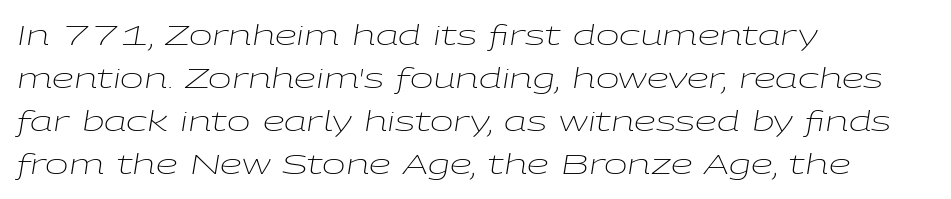
{"italic": "yes", "lean": "right", "slant_degrees": 9, "bold": "no", "weight": "light", "width": "wide", "stroke_contrast": "low", "x_height": "medium", "monospaced": "no", "underline": "no", "align": "left", "line_spacing": "normal", "line_spacing_ratio": 1.54, "letter_spacing": "normal", "letter_spacing_em": 0.0, "glyph_px": 28}
